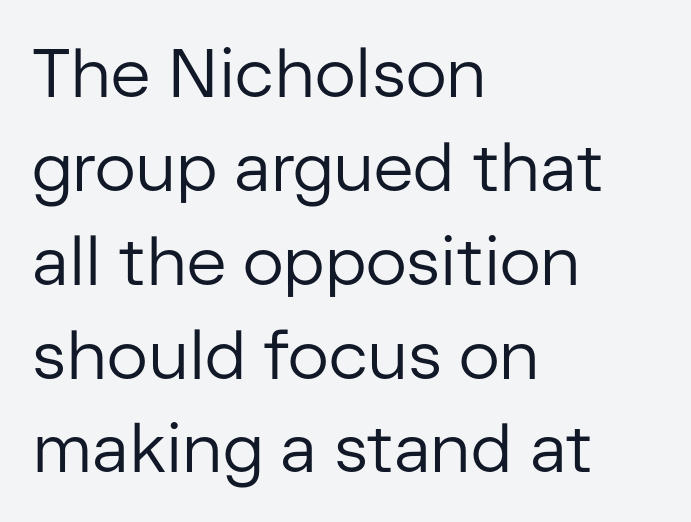
The letters advance in unequal steps, a hallmark of proportional type. The letters carry no serifs — their stems end cleanly without finishing strokes. The compositor pushed each line to the left boundary. Posture: upright roman.
